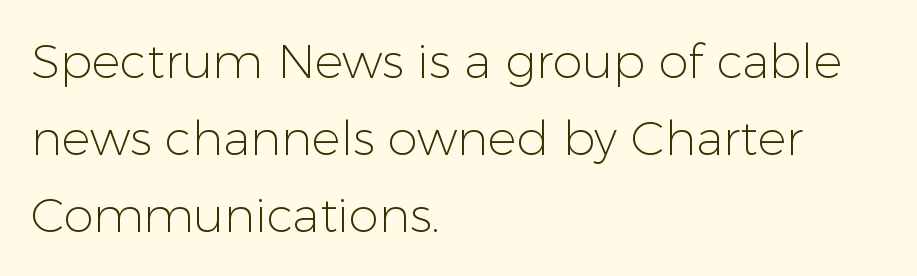
{"serif": "no", "italic": "no", "bold": "no", "weight": "light", "width": "normal", "stroke_contrast": "low", "x_height": "medium", "monospaced": "no", "underline": "no", "align": "left", "line_spacing": "normal", "line_spacing_ratio": 1.6, "letter_spacing": "normal", "letter_spacing_em": 0.0, "glyph_px": 48}
